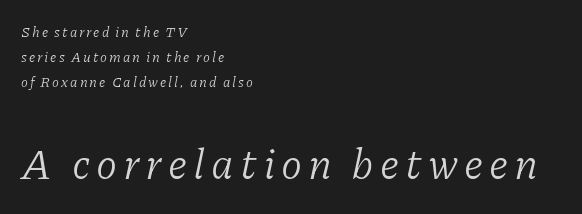
The image shows 43 px light serif type, italic (leaning right); set left-aligned, line spacing 1.79x, not underlined; the second (bottom) block is 3.07x larger; low stroke contrast and a medium x-height.
